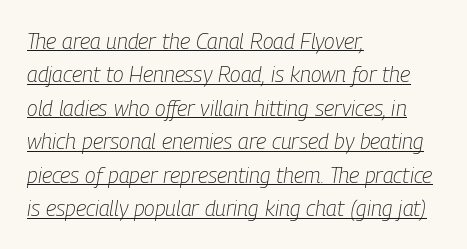
Counters stay open thanks to moderate or lighter strokes. A normal amount of white space separates one row of letters from the next. You can see a thin bar hugging the bottom of the glyphs. You can tell it's italic because the verticals aren't actually vertical. Default kerning and tracking; the words read as compact shapes. Visually the block forms a straight wall on the left and a jagged coastline on the right.
